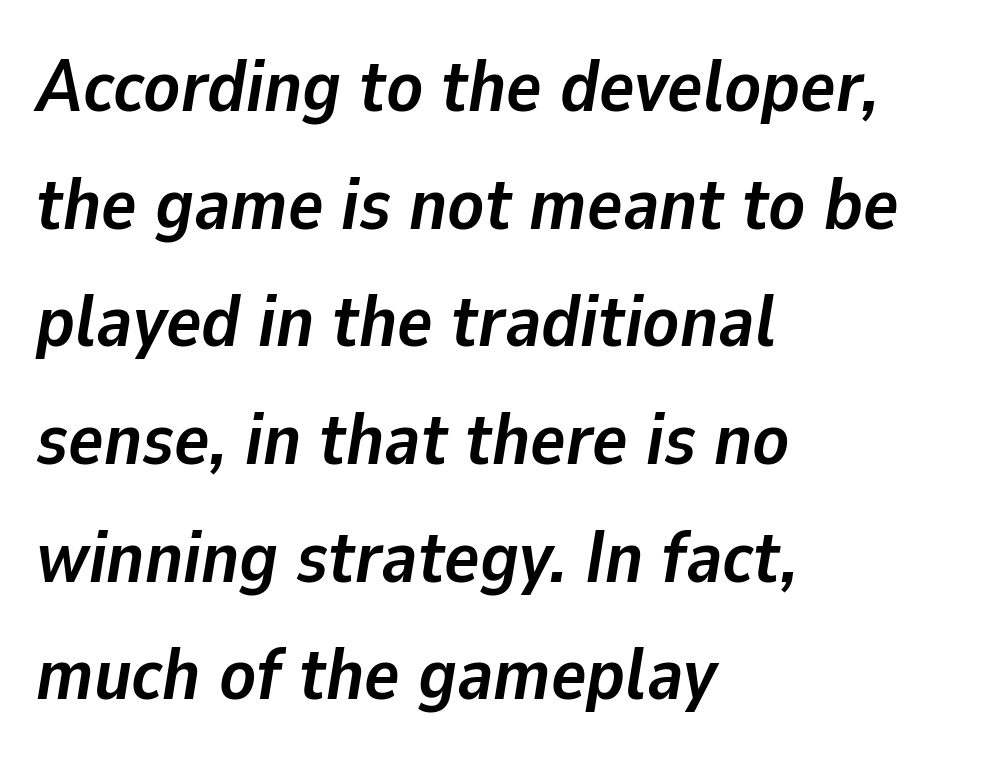
The image shows 74 px semibold type, italic (leaning right); set left-aligned, normal line spacing (1.59x), normal letter spacing, not underlined; low stroke contrast and a medium x-height.
